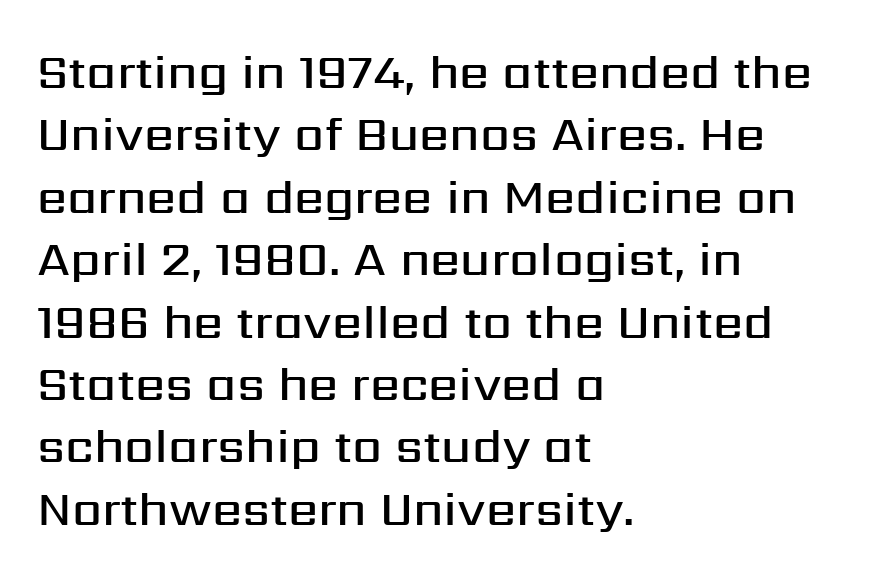
Is the type bold? Partly — it's a semibold, heavier than regular but not fully bold. A sans-serif font was chosen for this passage. Baseline-to-baseline distance is the conventional proportion of letter height. The rendering uses natural spacing where letterforms have individual widths. Here the glyphs are tracked normally, forming tight word shapes.
